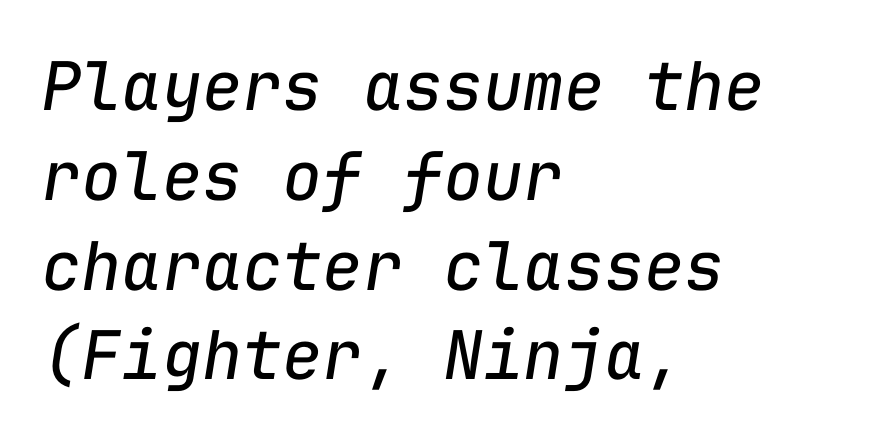
Q: Is the text bold? A: No.
Q: Is the text italic (slanted)? A: Yes, it leans right by about 9 degrees.
Q: Is the text underlined? A: No.
Q: How is the paragraph aligned? A: Left-aligned.
Q: Is the spacing between letters normal or unusually wide? A: Normal.
Q: Is the spacing between lines tight, normal or loose? A: Normal.
Q: Width (condensed, normal, or wide)? A: Normal.
Q: Stroke contrast? A: Low.
Q: x-height? A: Medium.
Q: Monospaced? A: Yes.
